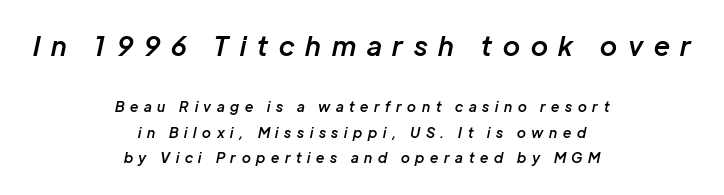
The image shows 27 px text type, italic (leaning right); set centered, line spacing 1.81x, unusually wide letter spacing (+0.41 em), not underlined; the first (top) block is 1.93x larger.
